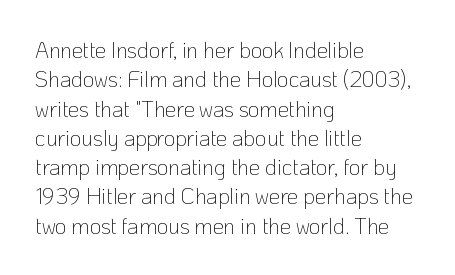
Q: Is the text bold? A: No.
Q: Is the text italic (slanted)? A: No, it is upright.
Q: Is the text underlined? A: No.
Q: How is the paragraph aligned? A: Left-aligned.
Q: Is the spacing between letters normal or unusually wide? A: Normal.
Q: Is the spacing between lines tight, normal or loose? A: Normal.
